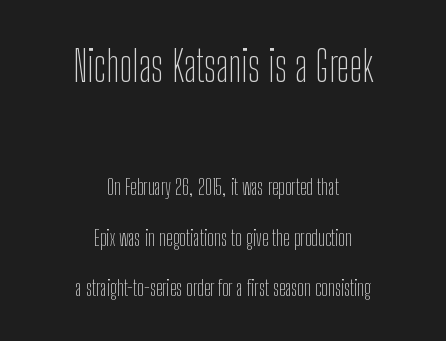
Q: Is the text bold? A: No.
Q: Is the text italic (slanted)? A: No, it is upright.
Q: Is the typeface a serif or a sans-serif typeface? A: Sans-serif.
Q: Is the text underlined? A: No.
Q: How is the paragraph aligned? A: Centered.
Q: Is the spacing between letters normal or unusually wide? A: Normal.
Q: Is the spacing between lines tight, normal or loose? A: Loose.
Q: Which block of text is set in a larger size, the first (top) or the second (bottom)? A: The first (top) one.
Q: Width (condensed, normal, or wide)? A: Condensed.
Q: Stroke contrast? A: Low.
Q: x-height? A: Medium.
Q: Monospaced? A: No.
